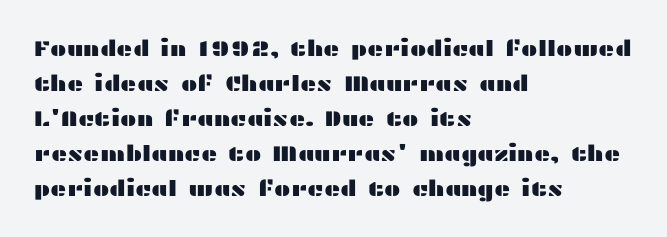
Q: Is the text italic (slanted)? A: No, it is upright.
Q: Is the text underlined? A: No.
Q: How is the paragraph aligned? A: Left-aligned.
Q: Is the spacing between letters normal or unusually wide? A: Normal.
Q: Is the spacing between lines tight, normal or loose? A: Normal.
